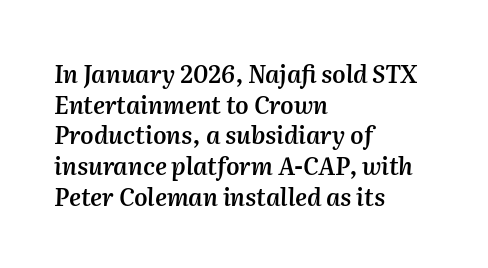
Q: Is the text bold? A: Semi-bold.
Q: Is the text italic (slanted)? A: Yes, it leans right by about 2 degrees.
Q: Is the text underlined? A: No.
Q: How is the paragraph aligned? A: Left-aligned.
Q: Is the spacing between letters normal or unusually wide? A: Normal.
Q: Is the spacing between lines tight, normal or loose? A: Normal.
